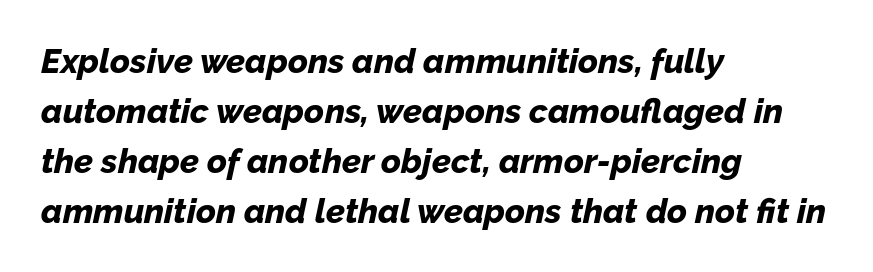
The image shows 34 px bold type, italic (leaning right); set left-aligned, normal line spacing (1.47x), normal letter spacing, not underlined; low stroke contrast and a medium x-height.
